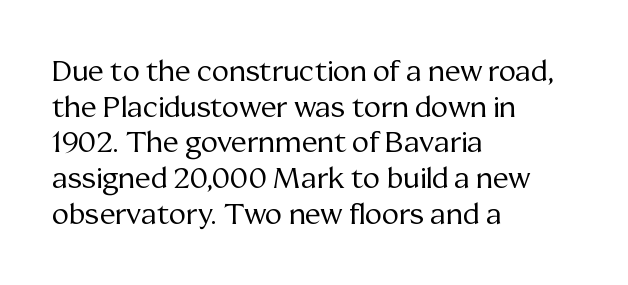
The type is set solid horizontally, with unmodified tracking. Is this a heavy cut? Hardly; it is regular or lighter. You can tell from the footed stems that serif type was used. Clear beneath every line of the passage. The paragraph has a hard left edge and a soft right edge.
